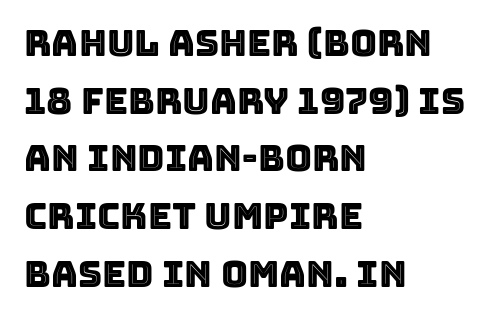
Unmarked baselines from the first word to the last. The passage shown is typed in a proportional face where columns would drift. Normally led — the rows are evenly, conventionally spaced. Every row of glyphs begins at an identical x-position on the left. Nobody touched the tracking dial on this one.
